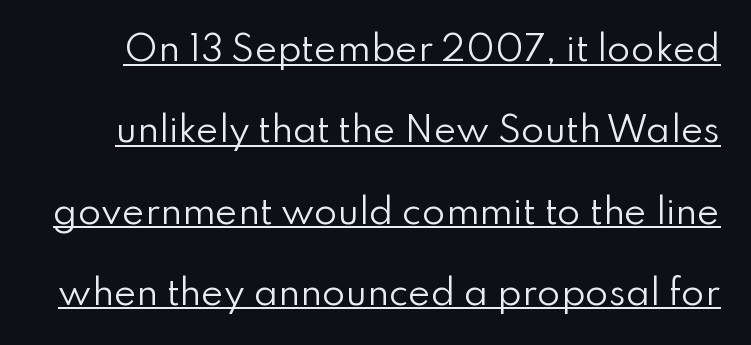
The image shows 34 px regular-weight sans-serif type, upright; set loose line spacing (2.39x), normal letter spacing, underlined; low stroke contrast and a small x-height.
